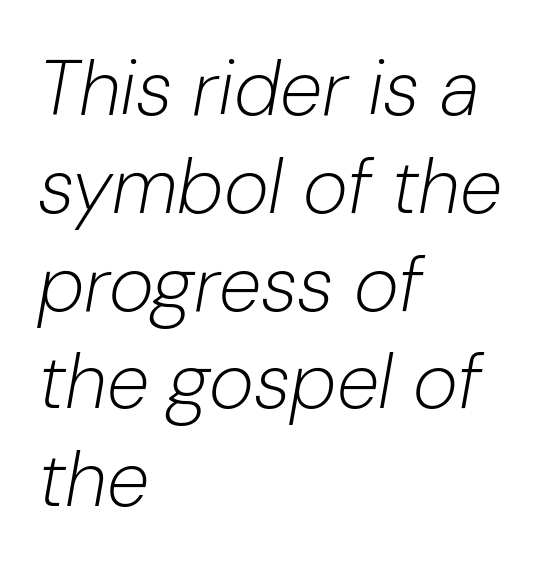
{"italic": "yes", "lean": "right", "slant_degrees": 10, "bold": "no", "weight": "light", "width": "normal", "stroke_contrast": "low", "x_height": "medium", "monospaced": "no", "underline": "no", "align": "left", "line_spacing": "normal", "line_spacing_ratio": 1.27, "letter_spacing": "normal", "letter_spacing_em": 0.0, "glyph_px": 77}
